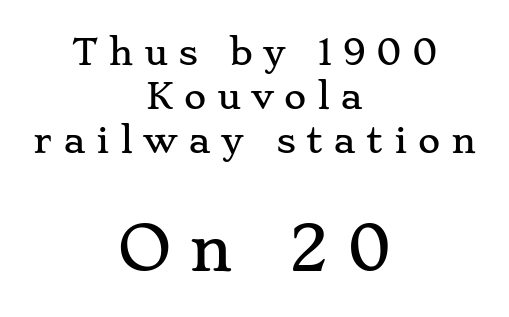
The image shows 59 px wide serif type, upright; set centered, normal line spacing (1.3x), unusually wide letter spacing (+0.31 em), not underlined; the second (bottom) block is 1.74x larger; low stroke contrast and a small x-height.
